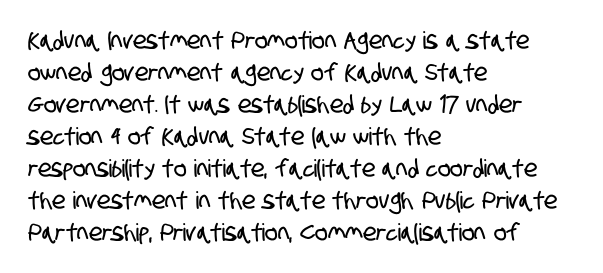
The image shows 24 px text type; set left-aligned, normal line spacing (1.33x), normal letter spacing, not underlined.
